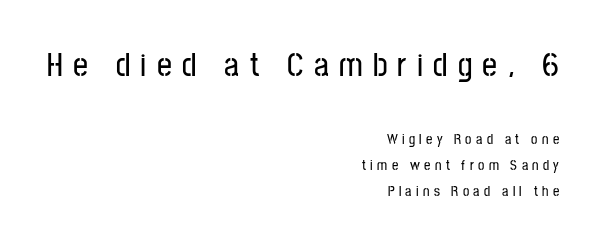
The passage shown is typeset with a sans-serif family. Here the designer chose a conventional face with non-uniform glyph widths. The rag falls on the left side of this text block. The letters stand upright; this is a roman face.
